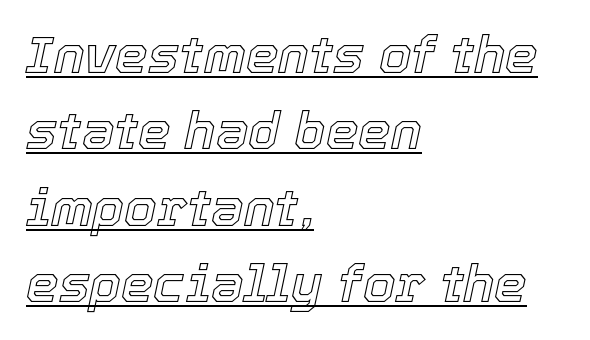
{"italic": "yes", "lean": "right", "slant_degrees": 12, "width": "normal", "x_height": "medium", "monospaced": "no", "underline": "yes", "align": "left", "line_spacing": "normal", "line_spacing_ratio": 1.47, "letter_spacing": "normal", "letter_spacing_em": 0.0, "glyph_px": 52}
